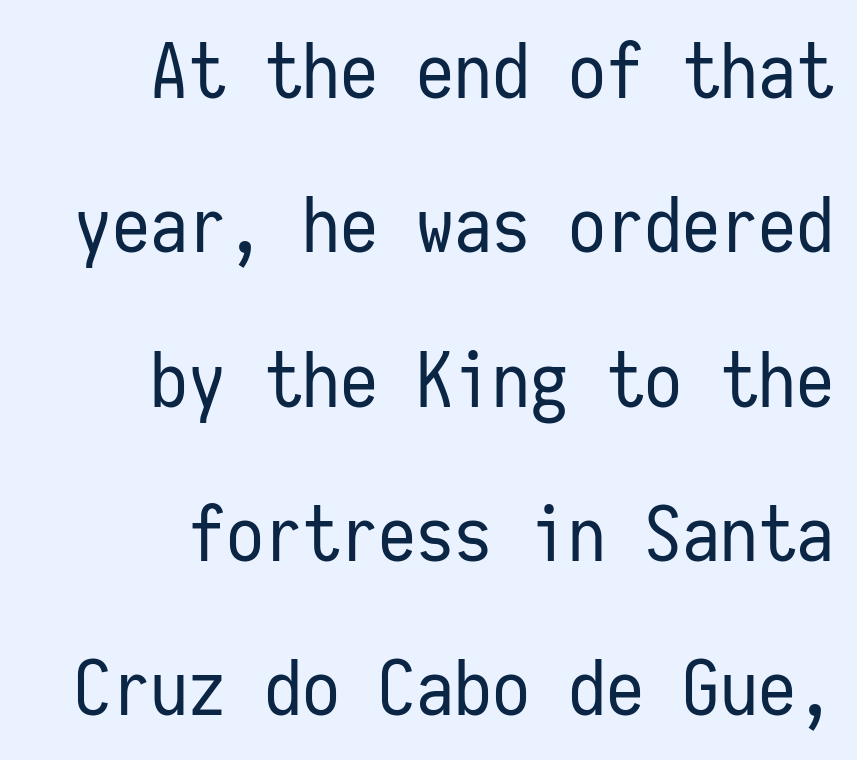
{"serif": "no", "italic": "no", "bold": "no", "weight": "regular", "width": "condensed", "stroke_contrast": "low", "x_height": "medium", "monospaced": "yes", "underline": "no", "align": "right", "line_spacing": "loose", "line_spacing_ratio": 2.03, "letter_spacing": "normal", "letter_spacing_em": 0.0, "glyph_px": 76}
